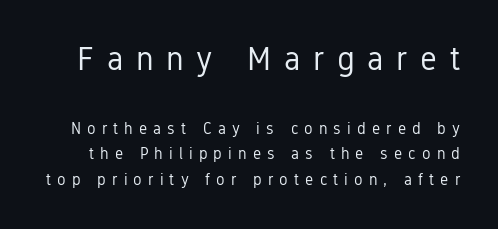
Q: Is the text bold? A: No.
Q: Is the text italic (slanted)? A: No, it is upright.
Q: Is the typeface a serif or a sans-serif typeface? A: Sans-serif.
Q: Is the text underlined? A: No.
Q: Is the spacing between letters normal or unusually wide? A: Unusually wide.
Q: Is the spacing between lines tight, normal or loose? A: Normal.
Q: Which block of text is set in a larger size, the first (top) or the second (bottom)? A: The first (top) one.
Q: Width (condensed, normal, or wide)? A: Condensed.
Q: Stroke contrast? A: Low.
Q: x-height? A: Medium.
Q: Monospaced? A: No.
